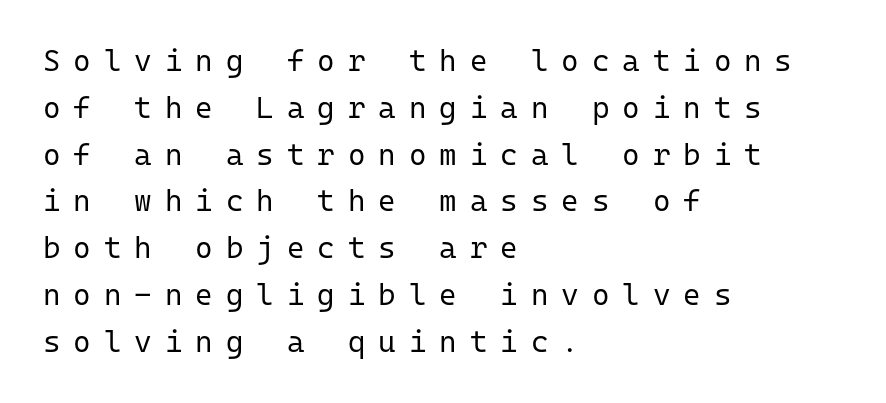
Q: Is the text bold? A: No.
Q: Is the text italic (slanted)? A: No, it is upright.
Q: Is the typeface a serif or a sans-serif typeface? A: Sans-serif.
Q: Is the text underlined? A: No.
Q: How is the paragraph aligned? A: Left-aligned.
Q: Is the spacing between letters normal or unusually wide? A: Unusually wide.
Q: Is the spacing between lines tight, normal or loose? A: Normal.
Q: Width (condensed, normal, or wide)? A: Normal.
Q: Stroke contrast? A: Low.
Q: x-height? A: Medium.
Q: Monospaced? A: Yes.
